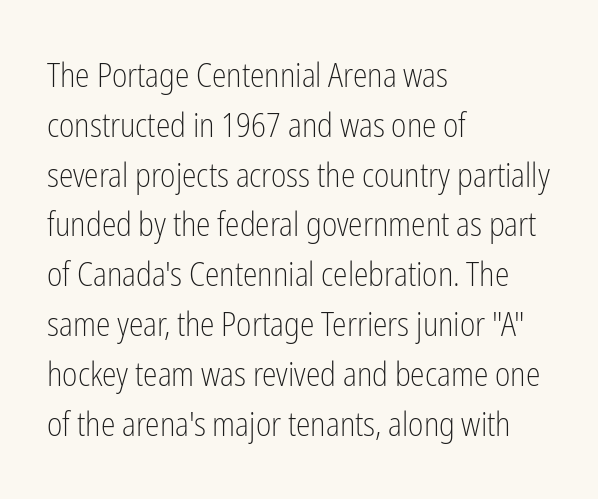
Honestly, the letter spacing is just normal — you wouldn't notice it. In terms of posture, this sample is upright. No letter is thick-stroked: the sample isn't bold. A clean baseline with only descenders dipping below it. The lines are quadded left. Check where the strokes stop: nothing finishes them off — pure sans.
